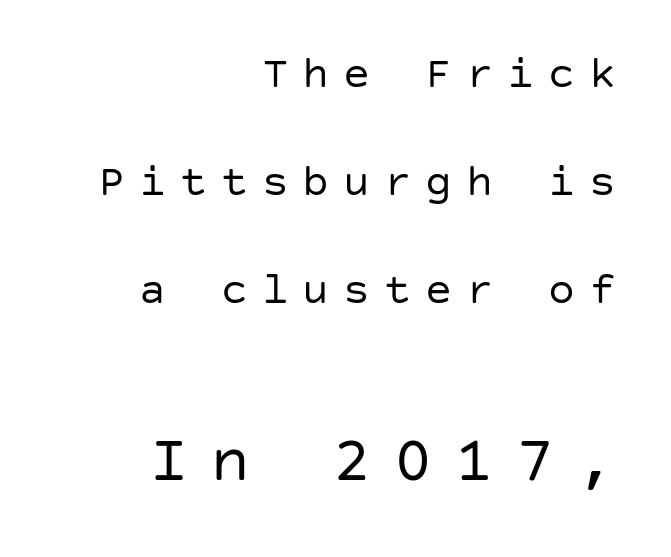
Q: Is the text bold? A: No.
Q: Is the text italic (slanted)? A: No, it is upright.
Q: Is the typeface a serif or a sans-serif typeface? A: Sans-serif.
Q: Is the text underlined? A: No.
Q: How is the paragraph aligned? A: Right-aligned.
Q: Is the spacing between letters normal or unusually wide? A: Unusually wide.
Q: Is the spacing between lines tight, normal or loose? A: Loose.
Q: Which block of text is set in a larger size, the first (top) or the second (bottom)? A: The second (bottom) one.
Q: Width (condensed, normal, or wide)? A: Normal.
Q: Stroke contrast? A: Low.
Q: x-height? A: Large.
